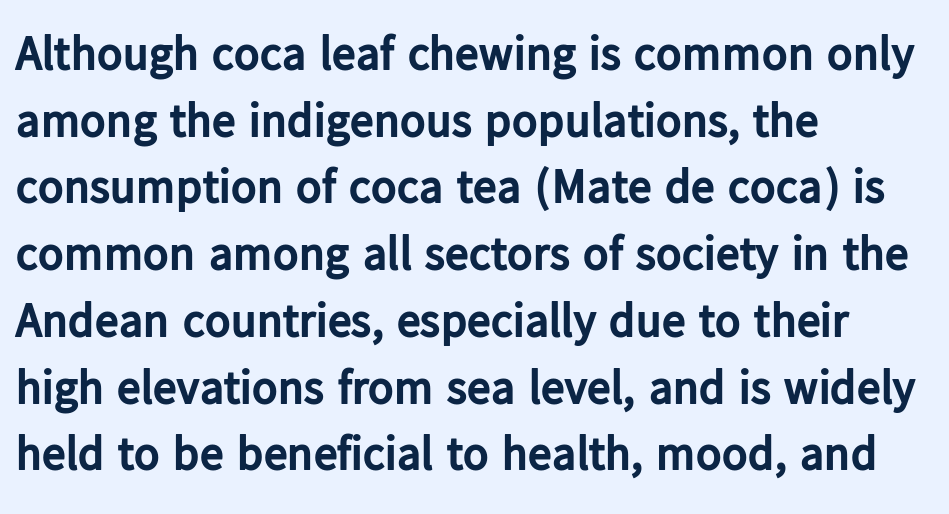
The image shows 48 px bold sans-serif type, upright; set left-aligned, normal line spacing (1.39x), normal letter spacing, not underlined; low stroke contrast and a medium x-height.
